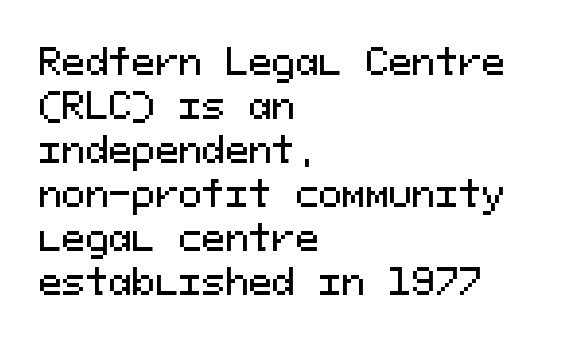
The image shows 35 px sans-serif type, upright, monospaced; set left-aligned, normal line spacing (1.26x), normal letter spacing, not underlined; medium stroke contrast and a medium x-height.
